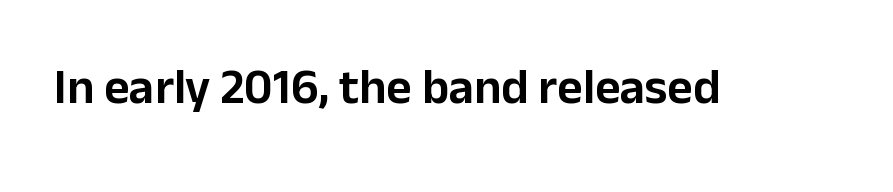
Glyph-to-glyph distance matches everyday printed text. A sans-serif font was chosen for this passage. Unmarked baselines from the first word to the last. The typography opts for an upright posture over an oblique one.
